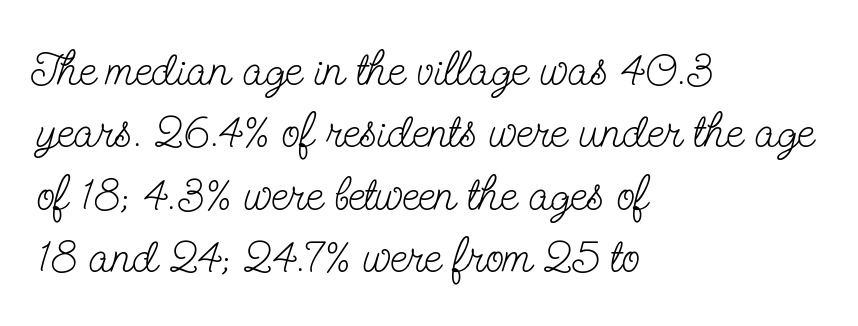
The face used here is proportionally spaced, like ordinary book or web type. Weight: in the light-to-regular range. The type is set solid horizontally, with unmodified tracking. Does the copy run flush right? No — it runs flush left.
